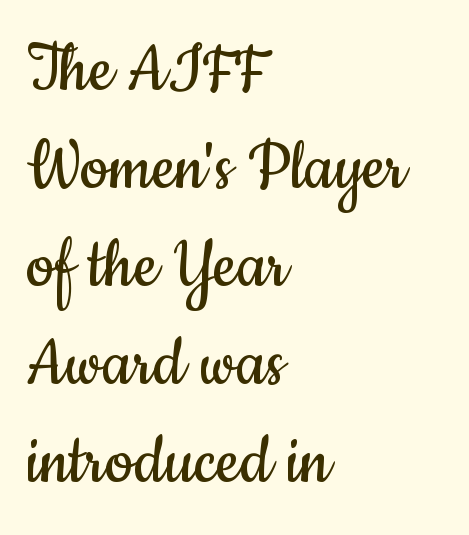
The image shows 79 px regular-weight, condensed sans-serif type; set left-aligned, line spacing 1.24x, normal letter spacing, not underlined; low stroke contrast and a small x-height.
